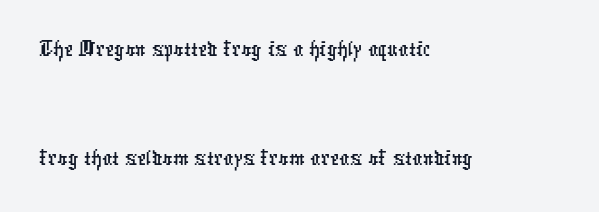
The image shows 50 px condensed sans-serif type; set left-aligned, loose line spacing (2.19x), normal letter spacing, not underlined; low stroke contrast and a medium x-height.
